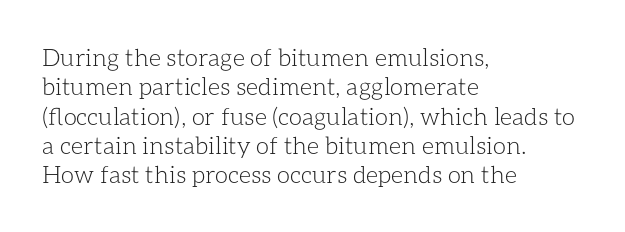
{"italic": "no", "bold": "no", "underline": "no", "align": "left", "line_spacing_ratio": 1.22, "letter_spacing": "normal", "letter_spacing_em": 0.0, "glyph_px": 24}
